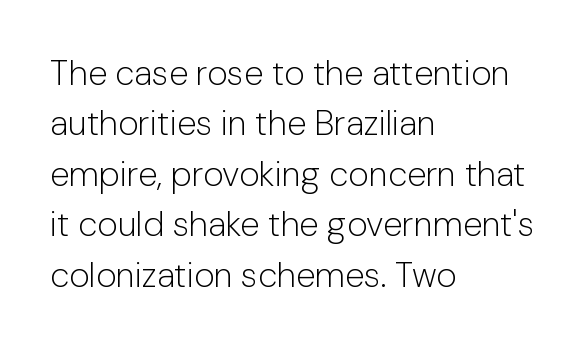
The image shows 35 px light sans-serif type, upright; set left-aligned, normal line spacing (1.44x), normal letter spacing, not underlined; low stroke contrast and a medium x-height.
